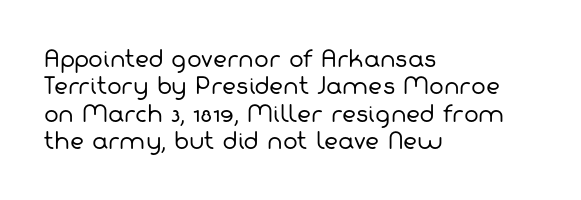
Q: Is the text bold? A: No.
Q: Is the text underlined? A: No.
Q: How is the paragraph aligned? A: Left-aligned.
Q: Is the spacing between letters normal or unusually wide? A: Normal.
Q: Is the spacing between lines tight, normal or loose? A: Normal.
